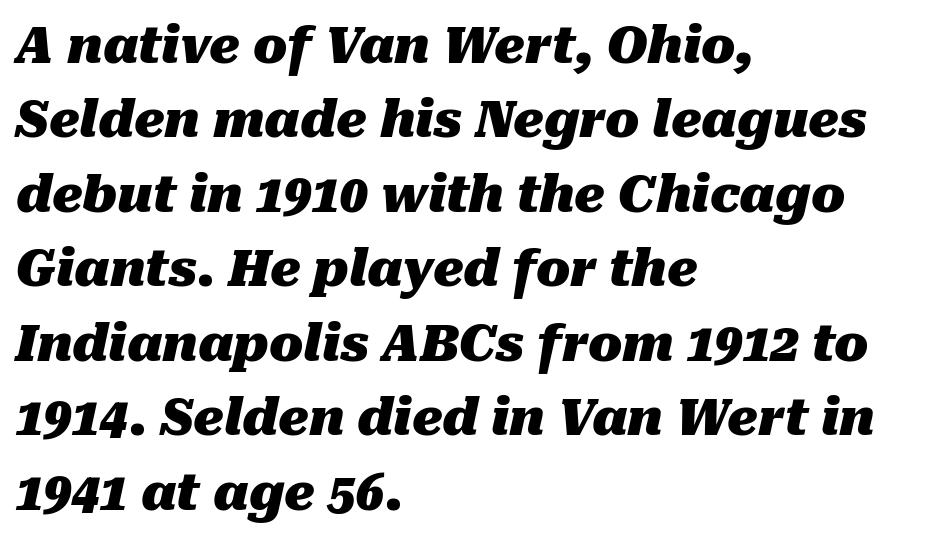
{"italic": "yes", "lean": "right", "slant_degrees": 10, "bold": "yes", "weight": "heavy", "width": "normal", "stroke_contrast": "medium", "x_height": "medium", "monospaced": "no", "underline": "no", "align": "left", "line_spacing": "normal", "line_spacing_ratio": 1.49, "letter_spacing": "normal", "letter_spacing_em": 0.0, "glyph_px": 50}
